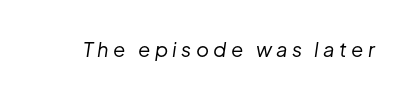
{"italic": "yes", "lean": "right", "slant_degrees": 8, "bold": "no", "underline": "no", "letter_spacing": "wide", "letter_spacing_em": 0.22, "glyph_px": 20}
